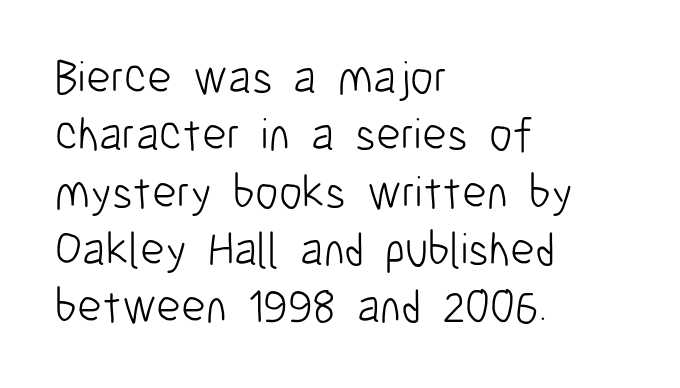
The image shows 47 px light, condensed sans-serif type, upright; set left-aligned, line spacing 1.22x, normal letter spacing, not underlined; low stroke contrast and a medium x-height.
